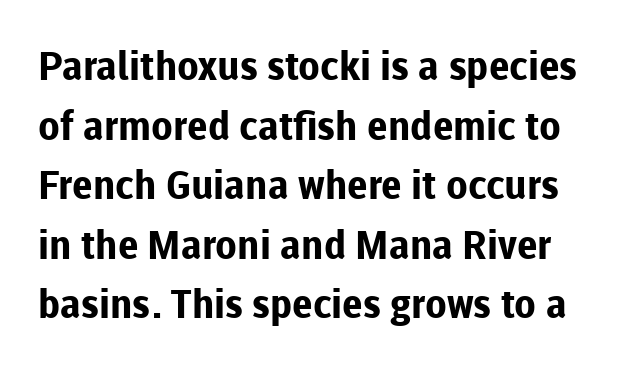
{"serif": "no", "italic": "no", "bold": "yes", "weight": "bold", "width": "normal", "stroke_contrast": "low", "x_height": "medium", "monospaced": "no", "underline": "no", "line_spacing": "normal", "line_spacing_ratio": 1.49, "letter_spacing": "normal", "letter_spacing_em": 0.0, "glyph_px": 40}
